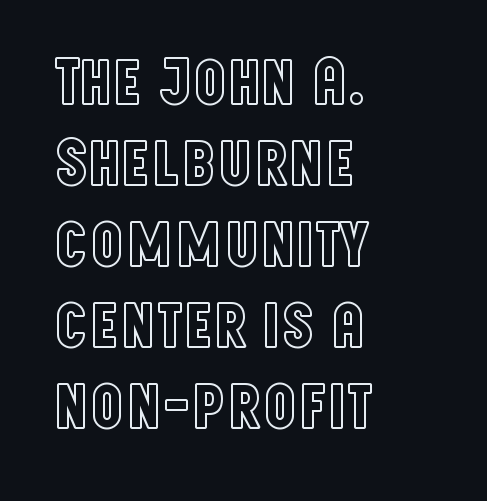
The image shows 67 px condensed type, upright; set left-aligned, line spacing 1.21x, normal letter spacing, not underlined; a large x-height.
